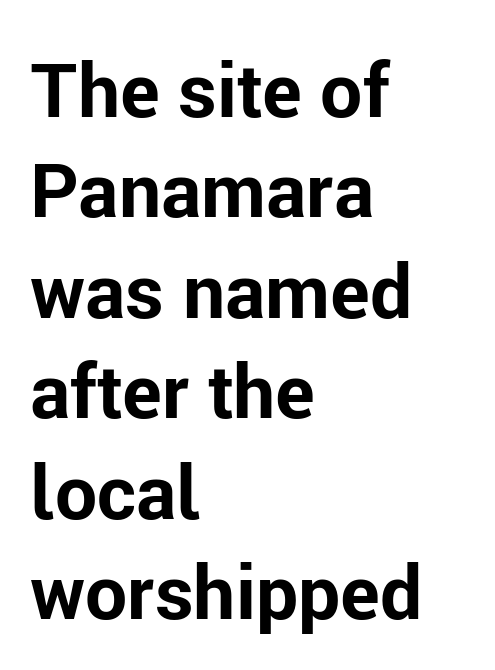
{"serif": "no", "italic": "no", "bold": "yes", "weight": "bold", "width": "normal", "stroke_contrast": "low", "x_height": "medium", "monospaced": "no", "underline": "no", "align": "left", "line_spacing": "normal", "line_spacing_ratio": 1.34, "letter_spacing": "normal", "letter_spacing_em": 0.0, "glyph_px": 75}
